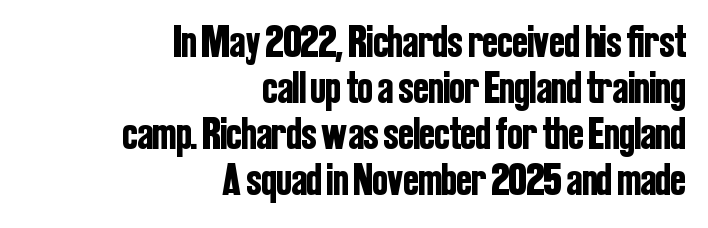
Think of a printed novel: that variable character pitch is what you see here. No feet cap the strokes, marking this as sans-serif type. Is there much room between lines? No — they nearly touch. Does the lettering tilt? It doesn't — this is upright.
